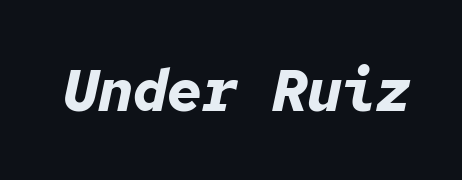
The words here are not underlined. The passage shown is typed in a monospace face where columns stay perfectly aligned. Inter-character spacing is left at the font's built-in metrics. Slanted lettering throughout.
